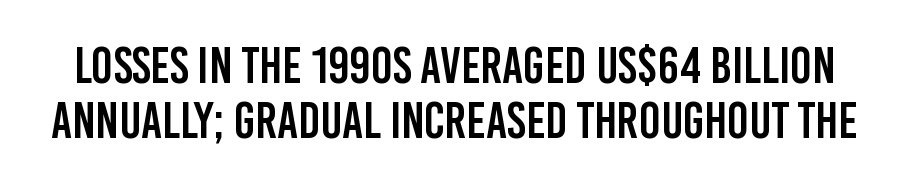
The image shows 51 px condensed sans-serif type, upright; set tight line spacing (1.08x), normal letter spacing, not underlined; low stroke contrast and a large x-height.
